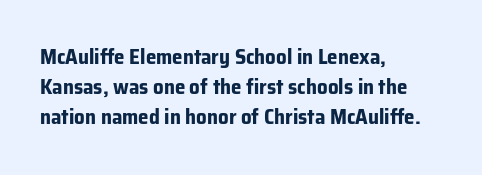
The image shows 21 px bold type, upright; set left-aligned, normal line spacing (1.43x), normal letter spacing, not underlined.
